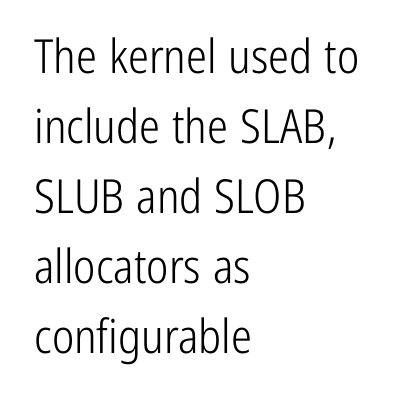
The image shows 47 px light, condensed sans-serif type, upright; set left-aligned, normal line spacing (1.49x), normal letter spacing, not underlined; low stroke contrast and a medium x-height.
